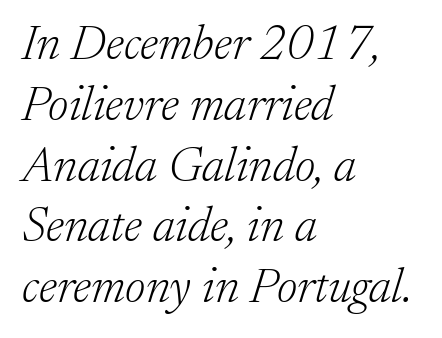
The image shows 49 px light serif type, italic (leaning right); set left-aligned, line spacing 1.24x, normal letter spacing, not underlined; low stroke contrast and a medium x-height.
